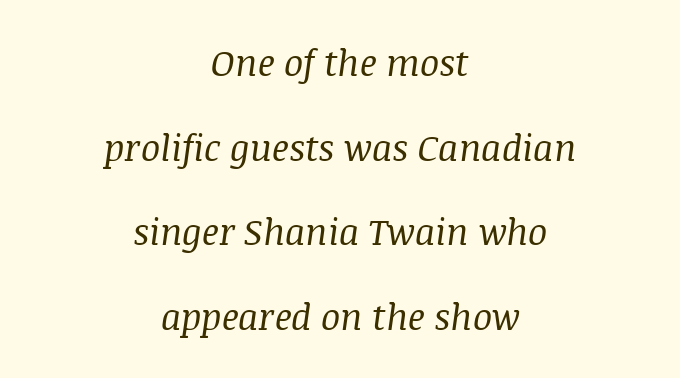
Here the glyphs are tracked normally, forming tight word shapes. This sample uses a serif face. Compared with typical paragraphs, the rows here are farther apart. Is this a fixed-width face? No — the glyphs have proportional, varying widths. Is this a heavy cut? Hardly; it is regular or lighter. The setting favours the middle, as headings and verse often do.
